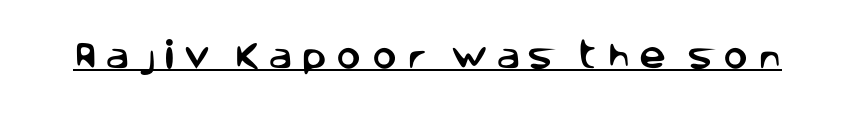
Posture: vertical. Observe the absence of serifs on each vertical stroke in this sample. Underline: present. Here the designer chose a conventional face with non-uniform glyph widths. The tracking reads as deliberately expanded to a designer's eye.
